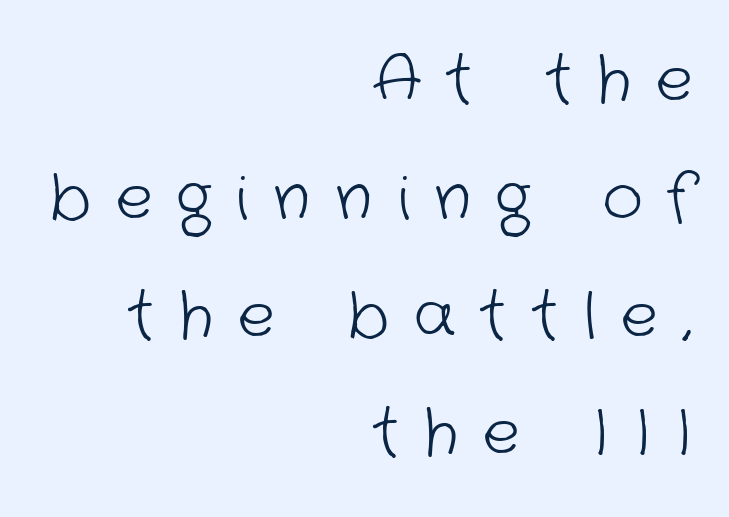
Vertically, the passage feels expansive, rows floating well apart. A bare baseline throughout the passage. Visually the block forms a straight wall on the right and a jagged coastline on the left. Here the glyphs are tracked loosely, breaking word shapes into spaced letters. Each stroke keeps to a modest, everyday thickness or less.
